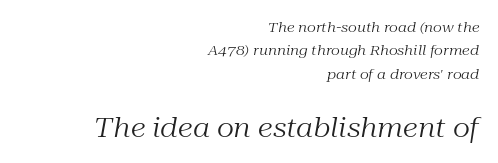
The image shows 27 px text type, italic (leaning right); set right-aligned, normal line spacing (1.67x), normal letter spacing, not underlined; the second (bottom) block is 1.93x larger.
